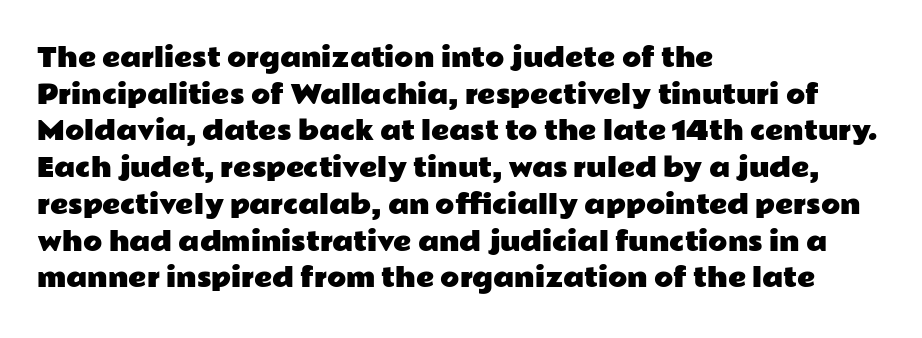
The image shows 25 px text type, upright; set left-aligned, normal line spacing (1.47x), normal letter spacing, not underlined.
